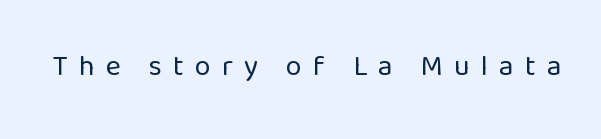
The type is letterspaced generously, with wide tracking. The letters look calm and open, with moderate or lighter stems. The lettering stays uniformly vertical, giving the passage a roman look. Type without underlining. Proportional: the letters do not fall into vertical columns.
